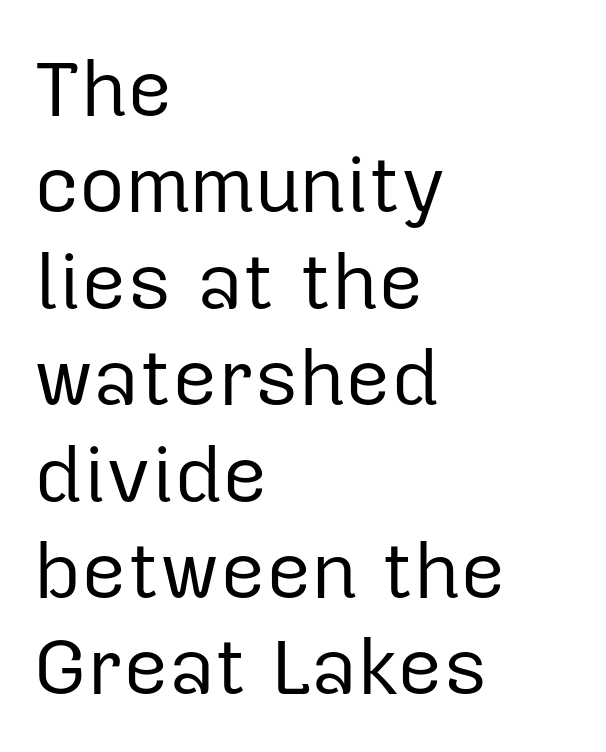
Q: Is the text bold? A: No.
Q: Is the text italic (slanted)? A: No, it is upright.
Q: Is the typeface a serif or a sans-serif typeface? A: Sans-serif.
Q: Is the text underlined? A: No.
Q: How is the paragraph aligned? A: Left-aligned.
Q: Is the spacing between letters normal or unusually wide? A: Normal.
Q: Width (condensed, normal, or wide)? A: Normal.
Q: Stroke contrast? A: Low.
Q: x-height? A: Medium.
Q: Monospaced? A: No.
